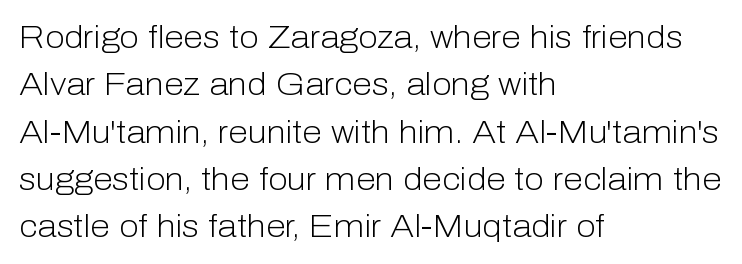
Q: Is the text bold? A: No.
Q: Is the text italic (slanted)? A: No, it is upright.
Q: Is the typeface a serif or a sans-serif typeface? A: Sans-serif.
Q: Is the text underlined? A: No.
Q: How is the paragraph aligned? A: Left-aligned.
Q: Is the spacing between letters normal or unusually wide? A: Normal.
Q: Is the spacing between lines tight, normal or loose? A: Normal.
Q: Width (condensed, normal, or wide)? A: Normal.
Q: Stroke contrast? A: Low.
Q: x-height? A: Medium.
Q: Monospaced? A: No.
